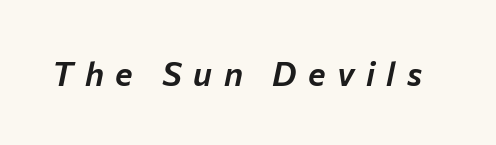
Q: Is the text italic (slanted)? A: Yes, it leans right by about 12 degrees.
Q: Is the text underlined? A: No.
Q: Is the spacing between letters normal or unusually wide? A: Unusually wide.
Q: Width (condensed, normal, or wide)? A: Normal.
Q: Stroke contrast? A: Low.
Q: x-height? A: Medium.
Q: Monospaced? A: No.
